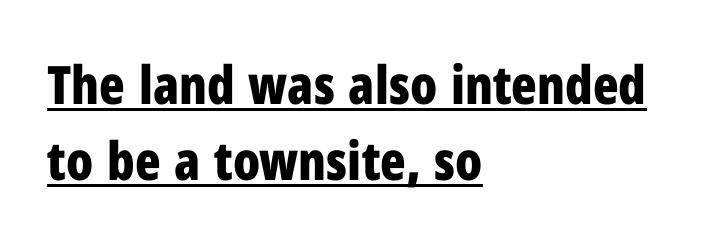
Q: Is the text bold? A: Yes.
Q: Is the text italic (slanted)? A: No, it is upright.
Q: Is the typeface a serif or a sans-serif typeface? A: Sans-serif.
Q: Is the text underlined? A: Yes.
Q: How is the paragraph aligned? A: Left-aligned.
Q: Is the spacing between letters normal or unusually wide? A: Normal.
Q: Is the spacing between lines tight, normal or loose? A: Normal.
Q: Width (condensed, normal, or wide)? A: Condensed.
Q: Stroke contrast? A: Low.
Q: x-height? A: Medium.
Q: Monospaced? A: No.
